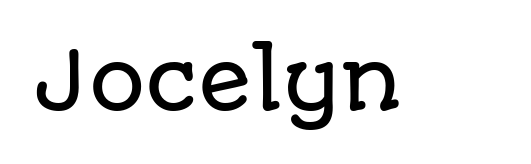
Varying glyph widths throughout — classic text-font behaviour. A bare baseline throughout the passage. It's the straight-up-and-down kind of type. A typesetter would call this zero additional tracking. Stroke terminals: plain, sans-serif.
